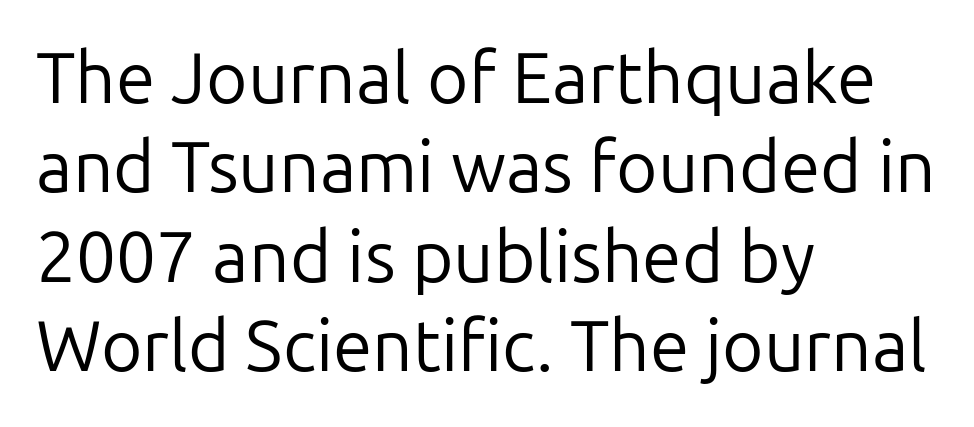
The image shows 71 px regular-weight sans-serif type, upright; set left-aligned, normal line spacing (1.26x), normal letter spacing, not underlined; low stroke contrast and a medium x-height.
